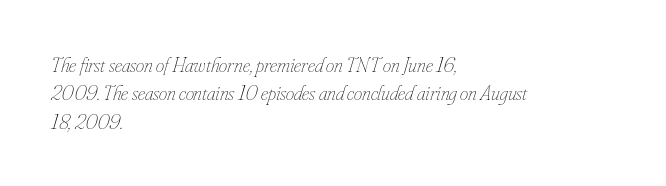
Q: Is the text bold? A: No.
Q: Is the text italic (slanted)? A: Yes, it leans right by about 16 degrees.
Q: Is the text underlined? A: No.
Q: How is the paragraph aligned? A: Left-aligned.
Q: Is the spacing between letters normal or unusually wide? A: Normal.
Q: Is the spacing between lines tight, normal or loose? A: Normal.
